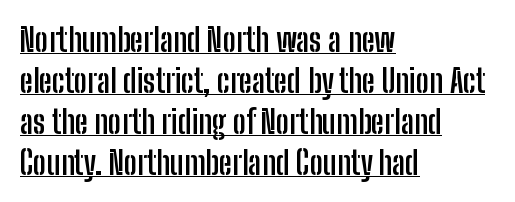
The image shows 32 px semibold, condensed sans-serif type, upright; set left-aligned, normal line spacing (1.28x), normal letter spacing, underlined; low stroke contrast and a medium x-height.
